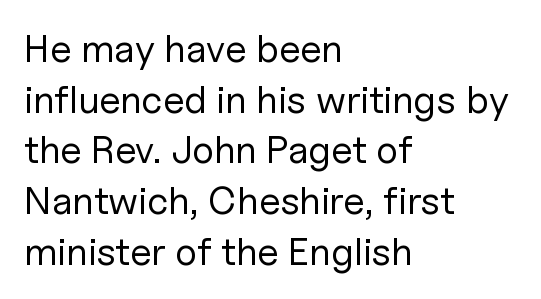
{"serif": "no", "italic": "no", "bold": "no", "weight": "regular", "width": "normal", "stroke_contrast": "low", "x_height": "medium", "monospaced": "no", "underline": "no", "align": "left", "line_spacing": "normal", "line_spacing_ratio": 1.3, "letter_spacing": "normal", "letter_spacing_em": 0.0, "glyph_px": 39}
